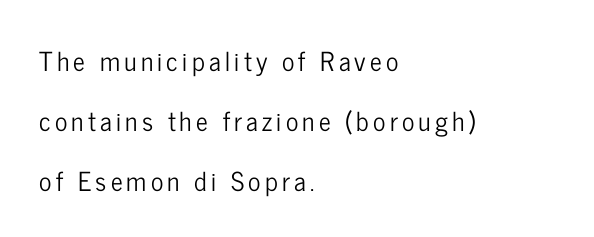
The image shows 26 px text type, upright; set left-aligned, loose line spacing (2.3x), not underlined.
